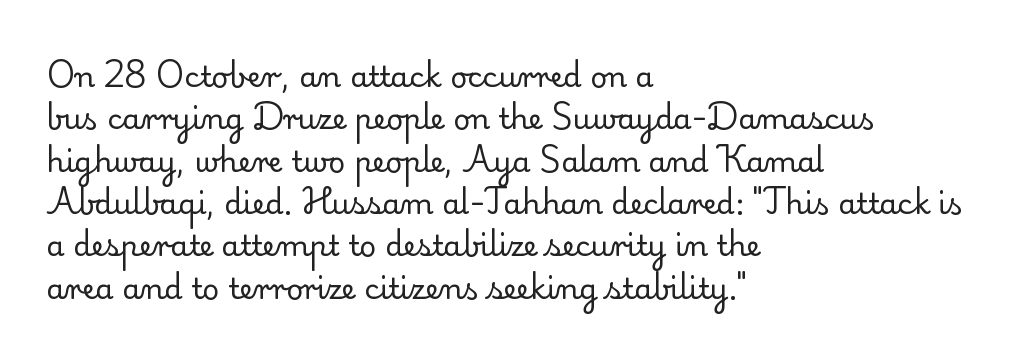
The area under the type is left untouched. This sample uses an upright cut, with every glyph sitting square on the baseline. Leading matches the norm, producing a regular column. These lines are set flush left with a ragged right edge. The rendering uses natural spacing where letterforms have individual widths. This rendering employs a face with finishing strokes, i.e., a serif.
